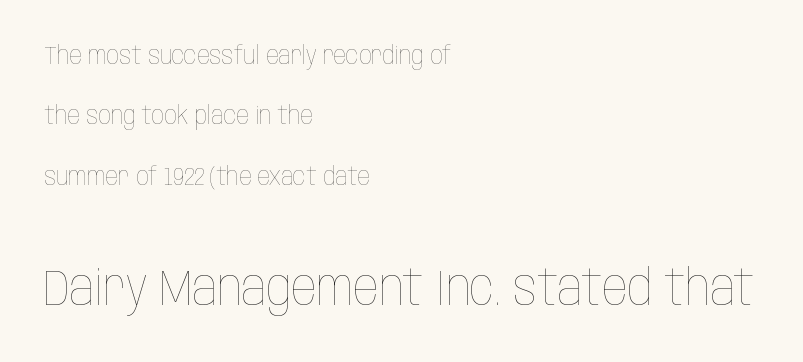
The image shows 50 px thin, condensed type, upright; set left-aligned, loose line spacing (2.42x), normal letter spacing, not underlined; the second (bottom) block is 2.0x larger; low stroke contrast and a large x-height.
